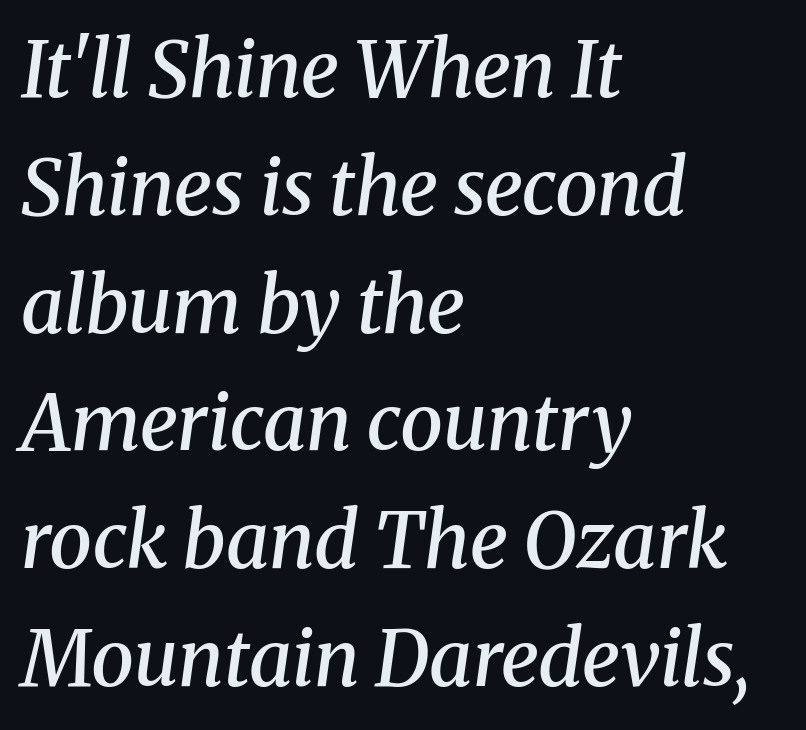
{"serif": "yes", "italic": "yes", "lean": "right", "slant_degrees": 8, "bold": "semi", "weight": "semibold", "width": "normal", "stroke_contrast": "medium", "x_height": "medium", "monospaced": "no", "underline": "no", "align": "left", "line_spacing": "normal", "line_spacing_ratio": 1.53, "letter_spacing": "normal", "letter_spacing_em": 0.0, "glyph_px": 77}
